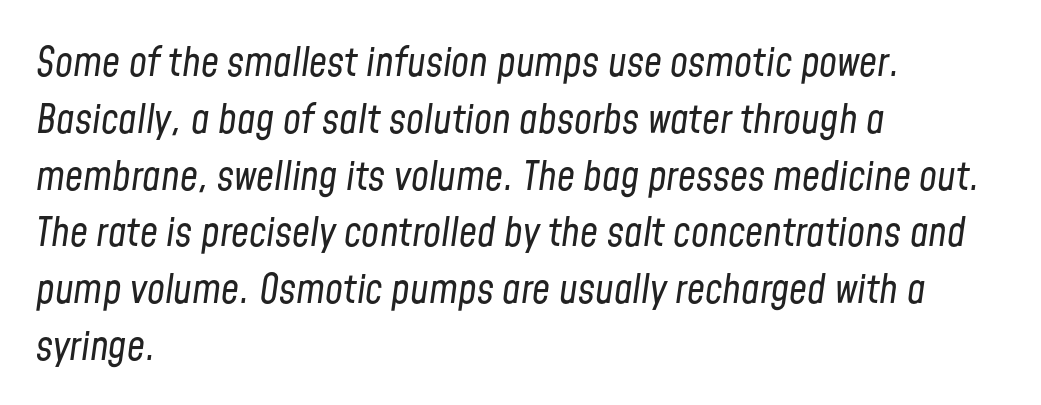
{"italic": "yes", "lean": "right", "slant_degrees": 8, "bold": "no", "weight": "regular", "width": "condensed", "stroke_contrast": "low", "x_height": "medium", "monospaced": "no", "underline": "no", "align": "left", "line_spacing": "normal", "line_spacing_ratio": 1.42, "letter_spacing": "normal", "letter_spacing_em": 0.0, "glyph_px": 40}
